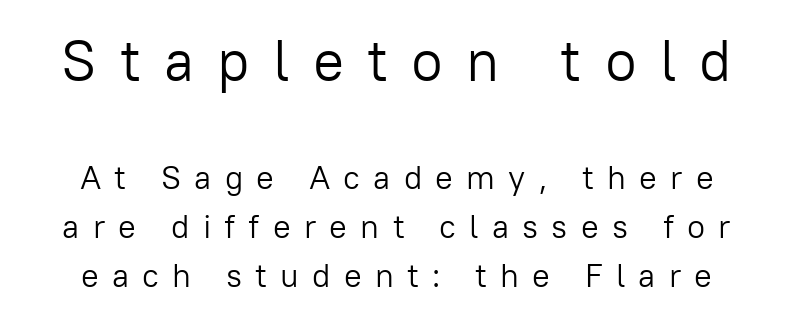
{"serif": "no", "italic": "no", "bold": "no", "weight": "light", "width": "normal", "stroke_contrast": "low", "x_height": "medium", "monospaced": "no", "underline": "no", "align": "center", "line_spacing": "normal", "line_spacing_ratio": 1.49, "letter_spacing": "wide", "letter_spacing_em": 0.4, "larger_block": "first", "size_ratio": 1.76, "glyph_px": 58}
